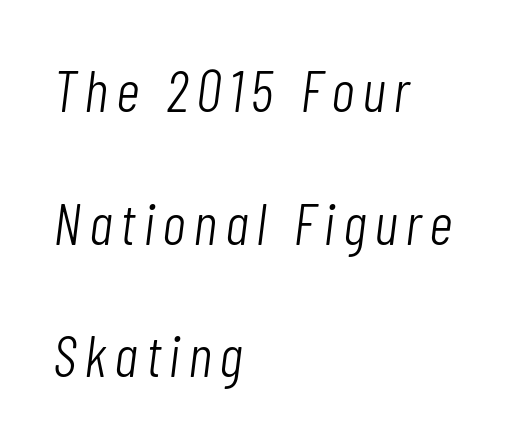
The whole block is typeset with a tilt. Spacing verdict: proportional, widths tailored to each character. The foot of each line stays bare and open. A typesetter would call this leading open, well beyond the default. The font is comparable to plain body text, perhaps lighter. Does the copy run flush right? No — it runs flush left.
